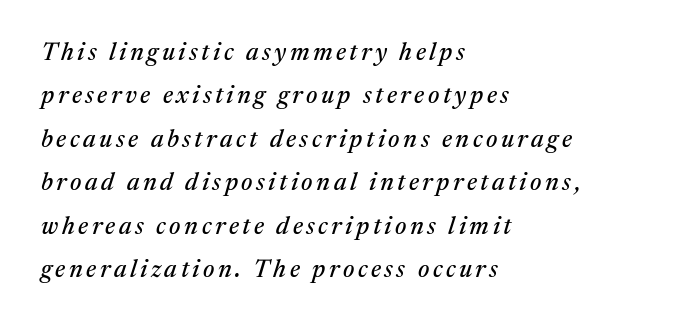
Nobody drew a line under any word here. The passage is arranged the way most books set body copy — flush left. Compared with ordinary roman type, these characters are visibly tilted.
